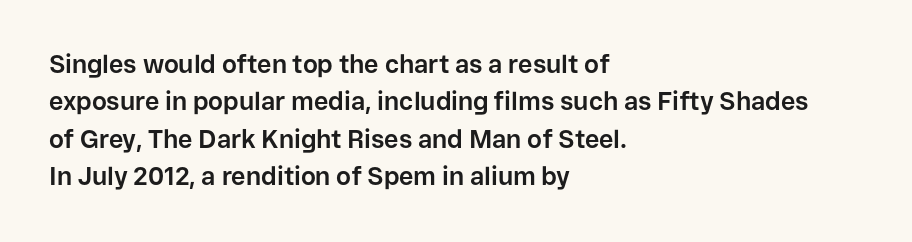
Baseline-to-baseline distance is the conventional proportion of letter height. The typesetter chose a ragged-right arrangement here. The zone under the glyphs is completely vacant. Typesetter's note: full bold, strokes at maximum text heaviness. In terms of posture, this sample is upright. The horizontal fit of the characters is conventional and even.
